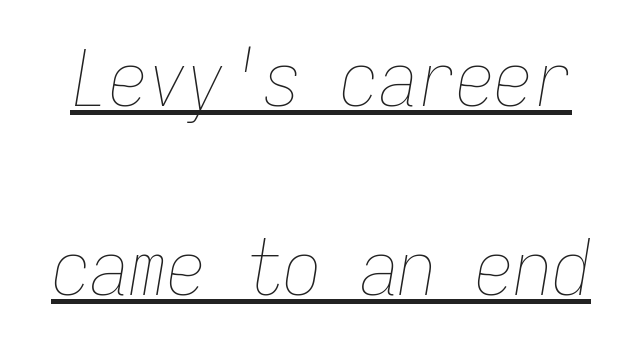
{"italic": "yes", "lean": "right", "slant_degrees": 9, "bold": "no", "weight": "thin", "width": "condensed", "stroke_contrast": "low", "x_height": "medium", "monospaced": "yes", "underline": "yes", "line_spacing": "loose", "line_spacing_ratio": 2.45, "letter_spacing": "normal", "letter_spacing_em": 0.0, "glyph_px": 77}
